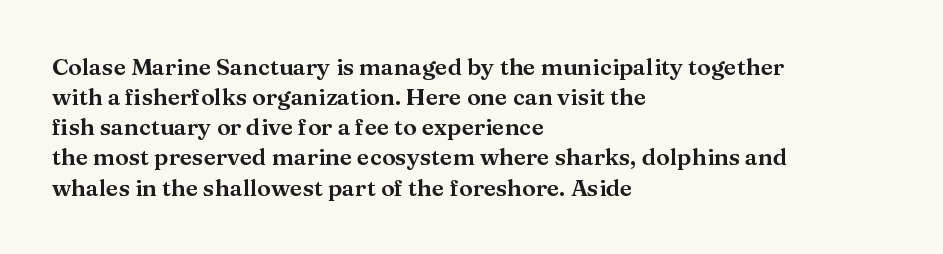
The image shows 23 px text type, upright; set left-aligned, normal line spacing (1.31x), normal letter spacing, not underlined.
